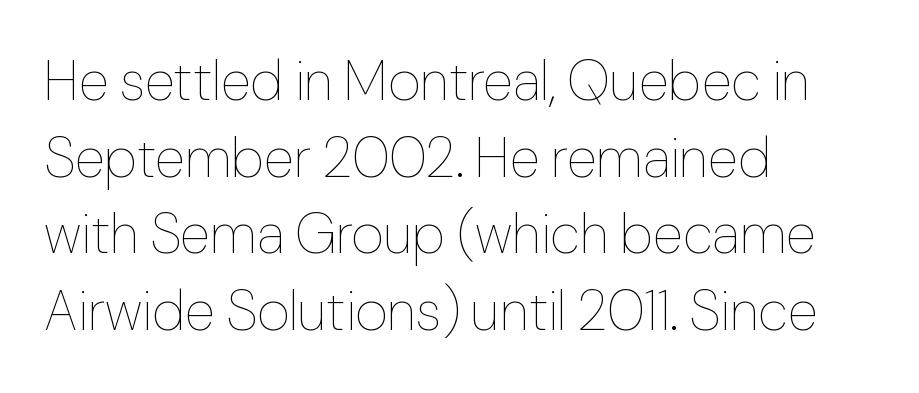
The designer left line spacing at the default. These lines are rendered in a variable-pitch font. The gaps between neighbouring characters are ordinary and unremarkable. In terms of posture, this sample is upright. Letters have the restrained weight of plain body copy at most.
